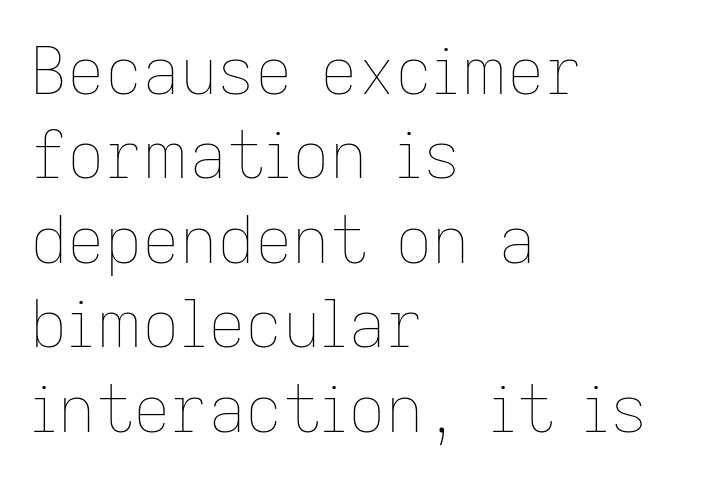
Each stroke keeps to a modest, everyday thickness or less. Is the block centered? No — it sits flush against the left margin. Plain, unruled lines of type. Italic: no, the glyphs are upright roman.
